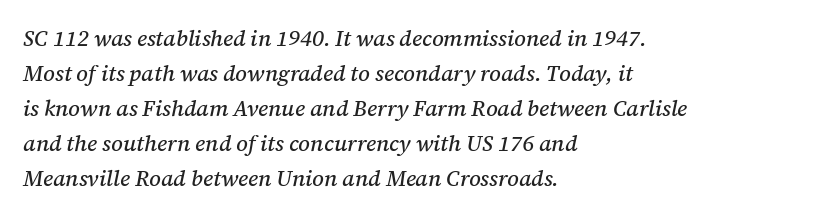
Q: Is the text italic (slanted)? A: Yes, it leans right by about 12 degrees.
Q: Is the text underlined? A: No.
Q: How is the paragraph aligned? A: Left-aligned.
Q: Is the spacing between letters normal or unusually wide? A: Normal.
Q: Is the spacing between lines tight, normal or loose? A: Normal.
